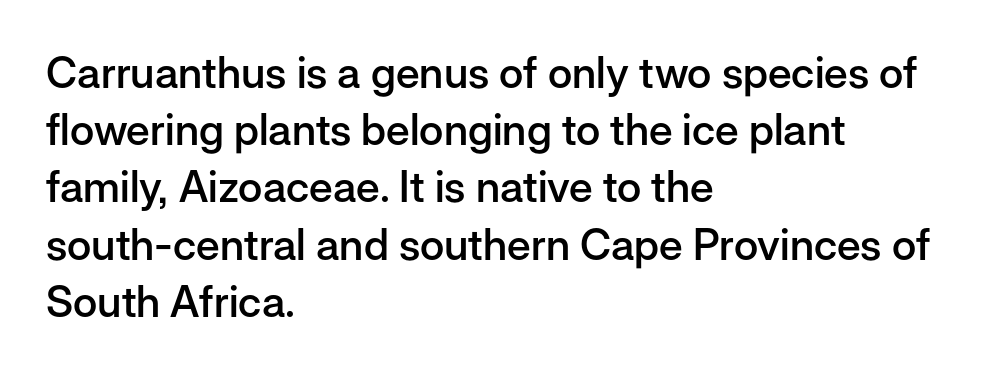
Q: Is the text bold? A: Semi-bold.
Q: Is the text italic (slanted)? A: No, it is upright.
Q: Is the typeface a serif or a sans-serif typeface? A: Sans-serif.
Q: Is the text underlined? A: No.
Q: How is the paragraph aligned? A: Left-aligned.
Q: Is the spacing between letters normal or unusually wide? A: Normal.
Q: Is the spacing between lines tight, normal or loose? A: Normal.
Q: Width (condensed, normal, or wide)? A: Normal.
Q: Stroke contrast? A: Low.
Q: x-height? A: Medium.
Q: Monospaced? A: No.
